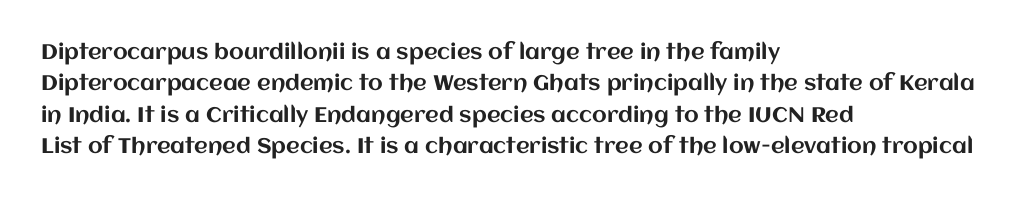
Q: Is the text italic (slanted)? A: No, it is upright.
Q: Is the text underlined? A: No.
Q: How is the paragraph aligned? A: Left-aligned.
Q: Is the spacing between letters normal or unusually wide? A: Normal.
Q: Is the spacing between lines tight, normal or loose? A: Normal.
